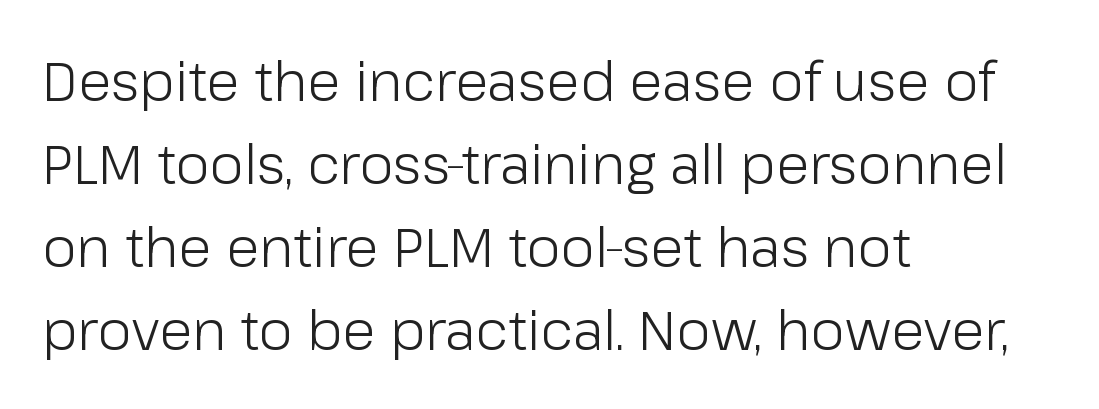
Q: Is the text bold? A: No.
Q: Is the text italic (slanted)? A: No, it is upright.
Q: Is the typeface a serif or a sans-serif typeface? A: Sans-serif.
Q: Is the text underlined? A: No.
Q: How is the paragraph aligned? A: Left-aligned.
Q: Is the spacing between letters normal or unusually wide? A: Normal.
Q: Is the spacing between lines tight, normal or loose? A: Normal.
Q: Width (condensed, normal, or wide)? A: Normal.
Q: Stroke contrast? A: Low.
Q: x-height? A: Medium.
Q: Monospaced? A: No.
